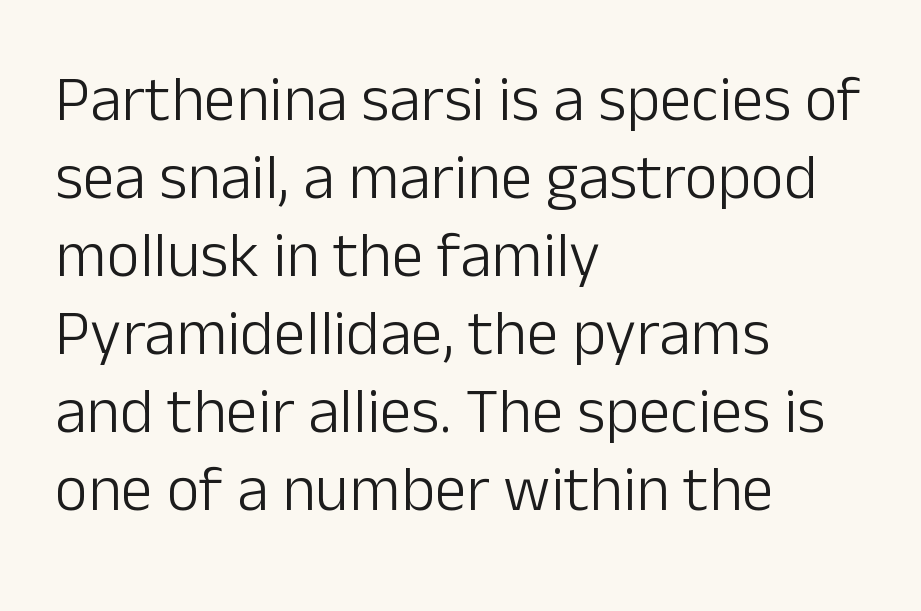
The rag falls on the right side of this text block. Varying glyph widths throughout — classic text-font behaviour. Observe the absence of serifs on each vertical stroke in this sample. Style check: upright. Each stroke keeps to a modest, everyday thickness or less. Default kerning and tracking; the words read as compact shapes.
